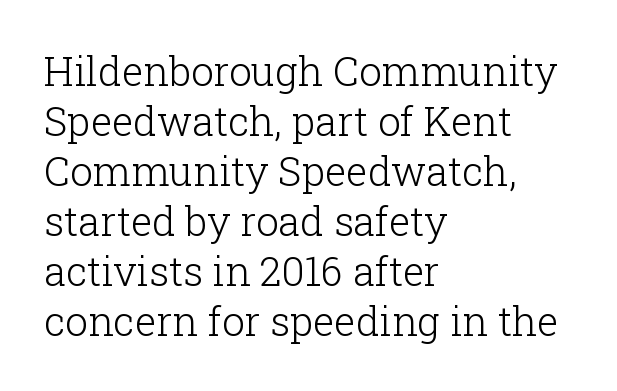
The image shows 40 px light serif type, upright; set left-aligned, normal line spacing (1.25x), normal letter spacing, not underlined; low stroke contrast and a medium x-height.
